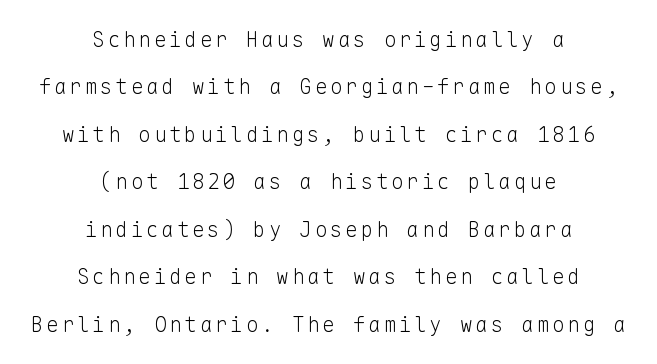
The image shows 21 px text type, upright; set centered, loose line spacing (2.26x), not underlined.
